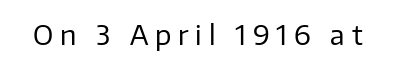
{"italic": "no", "bold": "no", "underline": "no", "letter_spacing": "wide", "letter_spacing_em": 0.25, "glyph_px": 27}
